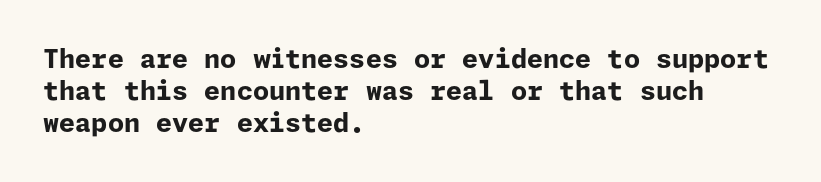
The image shows 26 px bold type, upright; set left-aligned, line spacing 1.24x, normal letter spacing, not underlined.
